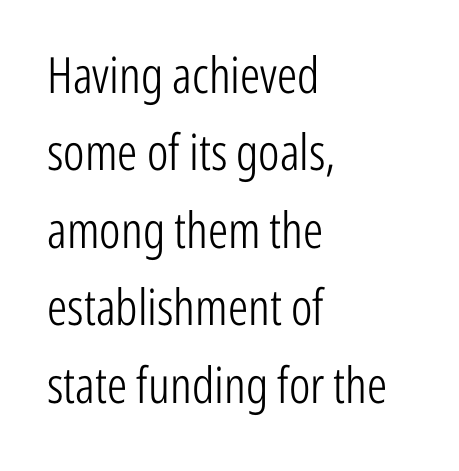
Q: Is the text bold? A: No.
Q: Is the text italic (slanted)? A: No, it is upright.
Q: Is the typeface a serif or a sans-serif typeface? A: Sans-serif.
Q: Is the text underlined? A: No.
Q: How is the paragraph aligned? A: Left-aligned.
Q: Is the spacing between letters normal or unusually wide? A: Normal.
Q: Is the spacing between lines tight, normal or loose? A: Normal.
Q: Width (condensed, normal, or wide)? A: Condensed.
Q: Stroke contrast? A: Low.
Q: x-height? A: Medium.
Q: Monospaced? A: No.
